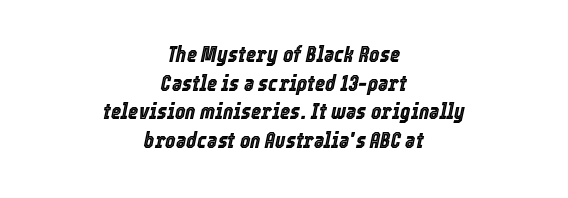
The image shows 22 px text type, italic (leaning right); set centered, normal line spacing (1.3x), normal letter spacing, not underlined.
